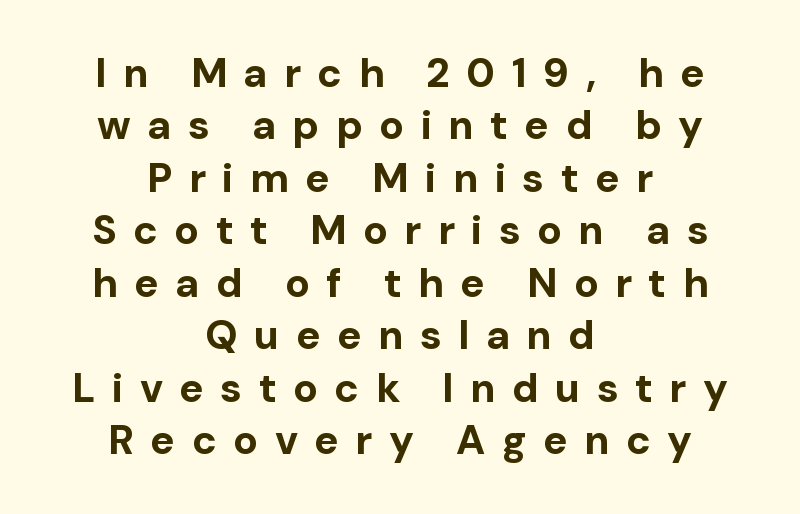
The image shows 41 px bold sans-serif type, upright; set centered, normal line spacing (1.28x), unusually wide letter spacing (+0.4 em), not underlined; low stroke contrast and a medium x-height.
